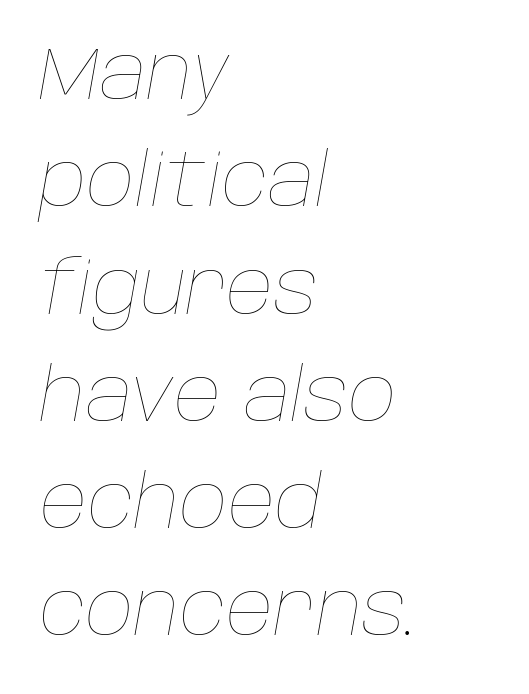
The image shows 74 px thin type, italic (leaning right); set left-aligned, normal line spacing (1.45x), normal letter spacing, not underlined; low stroke contrast and a large x-height.
